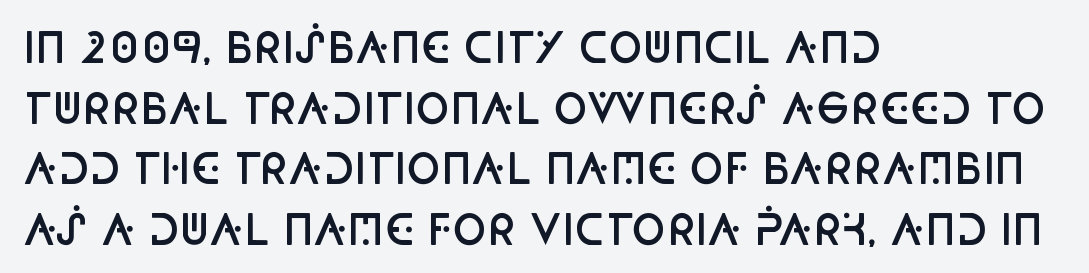
This is roman type, the default non-slanted kind. Here the glyphs are tracked normally, forming tight word shapes. Line starts are locked; line ends wander. The passage shown stacks its lines at a standard gap. Nope, no serifs anywhere on these letters. Each letter keeps its own natural width here, so spacing adapts to shape.
